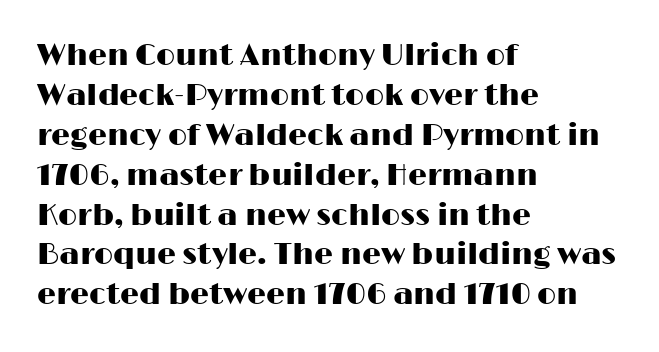
{"serif": "no", "italic": "no", "width": "wide", "stroke_contrast": "high", "x_height": "medium", "monospaced": "no", "underline": "no", "align": "left", "line_spacing": "normal", "line_spacing_ratio": 1.33, "letter_spacing": "normal", "letter_spacing_em": 0.0, "glyph_px": 30}
